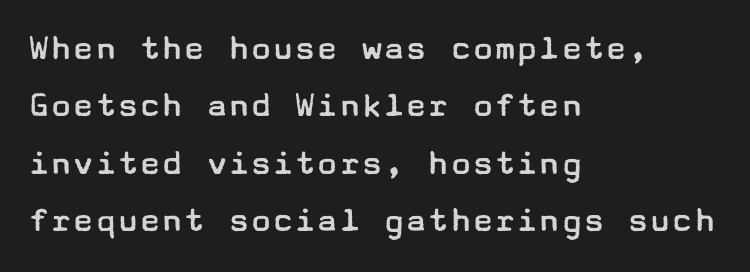
Q: Is the text bold? A: No.
Q: Is the text italic (slanted)? A: No, it is upright.
Q: Is the typeface a serif or a sans-serif typeface? A: Sans-serif.
Q: Is the text underlined? A: No.
Q: How is the paragraph aligned? A: Left-aligned.
Q: Is the spacing between letters normal or unusually wide? A: Normal.
Q: Is the spacing between lines tight, normal or loose? A: Normal.
Q: Width (condensed, normal, or wide)? A: Wide.
Q: Stroke contrast? A: Low.
Q: x-height? A: Medium.
